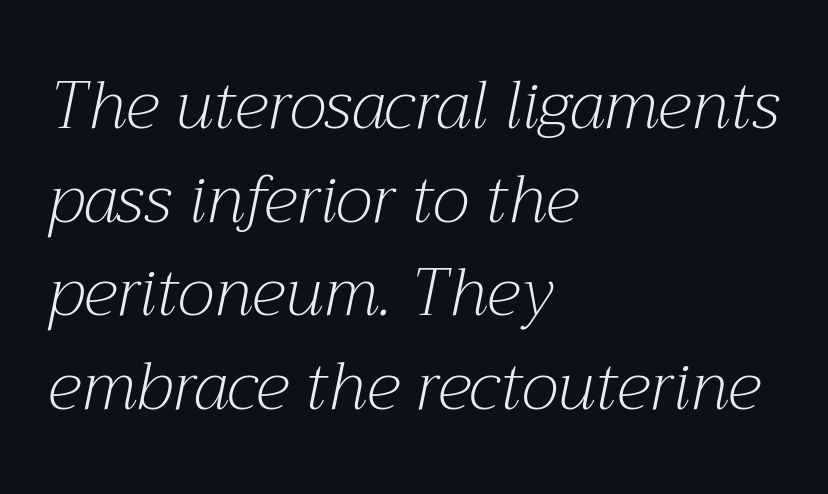
Heft: none added — not bold. The rag falls on the right side of this text block. Plain, unruled lines of type. Type style note: has serifs. Each letter keeps its own natural width here, so spacing adapts to shape. The designer left line spacing at the default.
